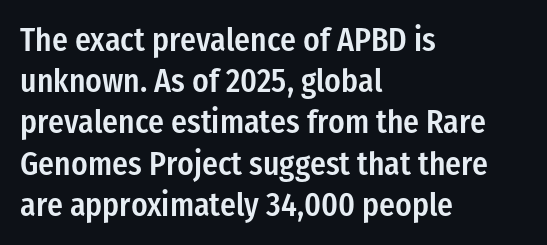
{"serif": "no", "italic": "no", "bold": "semi", "weight": "semibold", "width": "condensed", "stroke_contrast": "low", "x_height": "medium", "monospaced": "no", "underline": "no", "align": "left", "line_spacing": "normal", "line_spacing_ratio": 1.25, "letter_spacing": "normal", "letter_spacing_em": 0.0, "glyph_px": 33}
